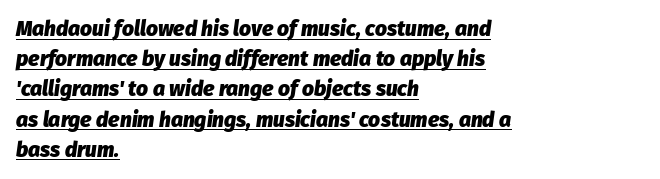
Between one letter and the next there's only the usual sliver of space. The rendering applies a slant to the glyphs. Does the copy run flush right? No — it runs flush left. Descenders here cross a horizontal rule under the line. Set as a true bold cut, around the 700 mark. Normally led — the rows are evenly, conventionally spaced.
